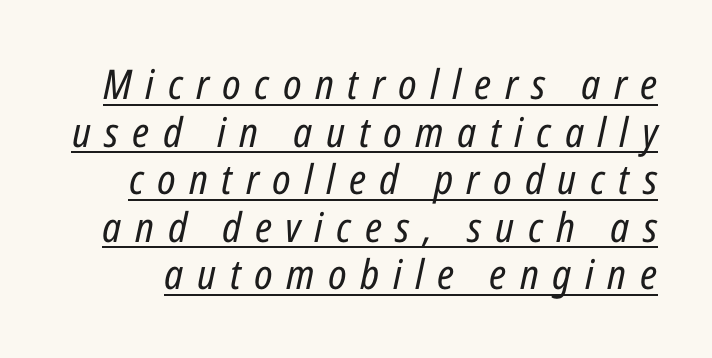
The image shows 41 px regular-weight, condensed type, italic (leaning right); set line spacing 1.16x, unusually wide letter spacing (+0.33 em), underlined; low stroke contrast and a medium x-height.
